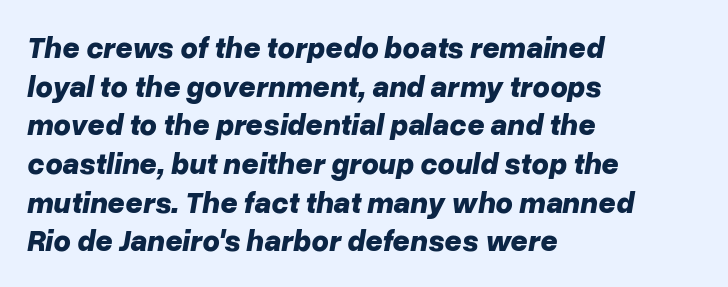
The sample has been set heavy, in full bold. The specimen omits any rule beneath the text block's lines. In CSS terms this would be text-align: left. Proportional: the letters do not fall into vertical columns.
